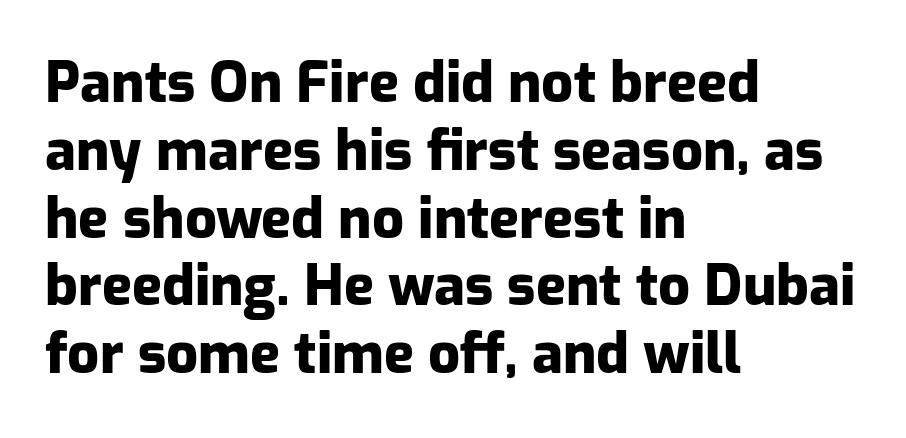
The image shows 56 px heavy sans-serif type, upright; set left-aligned, line spacing 1.21x, normal letter spacing, not underlined; low stroke contrast and a medium x-height.
